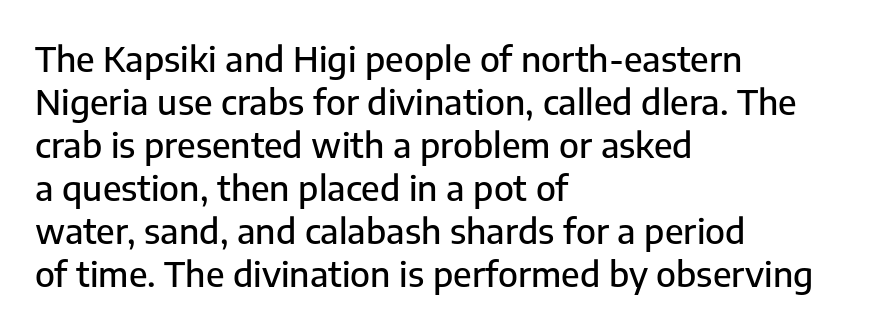
{"serif": "no", "italic": "no", "width": "normal", "stroke_contrast": "low", "x_height": "medium", "monospaced": "no", "underline": "no", "align": "left", "line_spacing_ratio": 1.23, "letter_spacing": "normal", "letter_spacing_em": 0.0, "glyph_px": 35}
